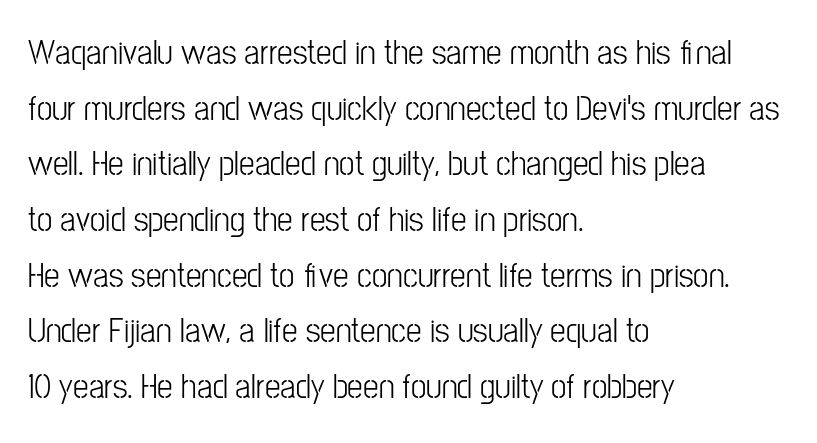
The image shows 35 px light, condensed sans-serif type, upright; set left-aligned, normal line spacing (1.59x), normal letter spacing, not underlined; low stroke contrast and a medium x-height.
